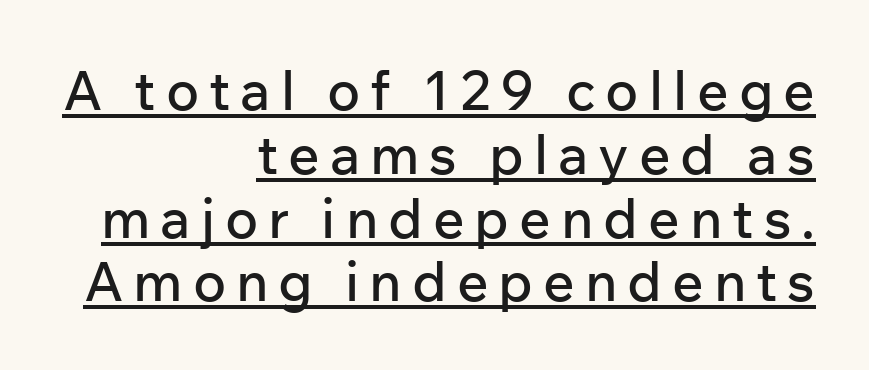
Descenders here cross a horizontal rule under the line. Layout note: lines flush right. Are there feet on the stems? There aren't — it's a sans. If you drew a line through each stem, it would be perfectly vertical.
